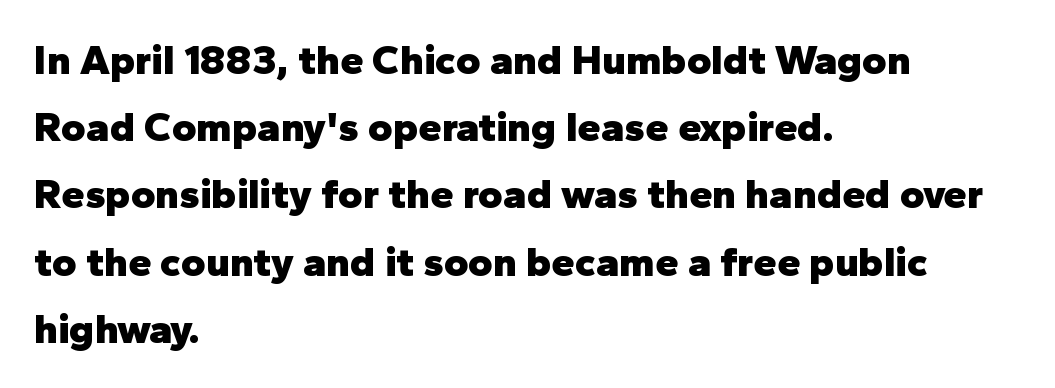
Q: Is the text bold? A: Yes.
Q: Is the text italic (slanted)? A: No, it is upright.
Q: Is the typeface a serif or a sans-serif typeface? A: Sans-serif.
Q: Is the text underlined? A: No.
Q: How is the paragraph aligned? A: Left-aligned.
Q: Is the spacing between letters normal or unusually wide? A: Normal.
Q: Is the spacing between lines tight, normal or loose? A: Normal.
Q: Width (condensed, normal, or wide)? A: Normal.
Q: Stroke contrast? A: Low.
Q: x-height? A: Medium.
Q: Monospaced? A: No.
